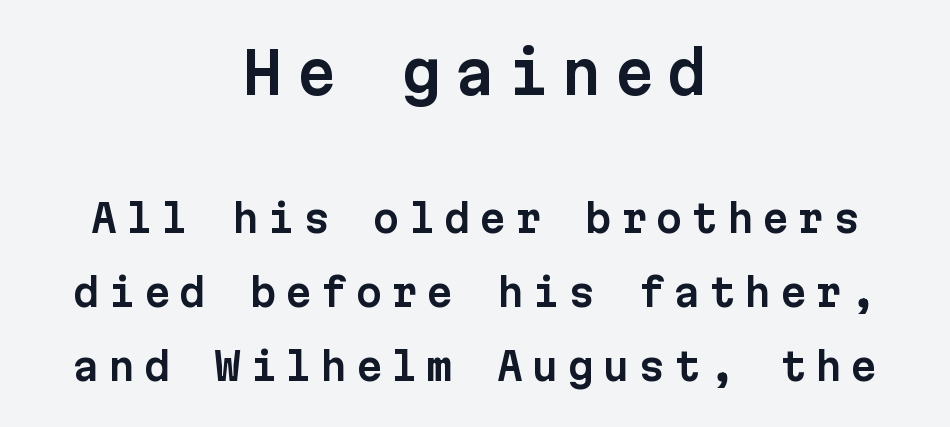
The image shows 57 px sans-serif type, upright, monospaced; set centered, loose line spacing (1.95x), unusually wide letter spacing (+0.23 em), not underlined; the first (top) block is 1.5x larger; low stroke contrast and a medium x-height.
